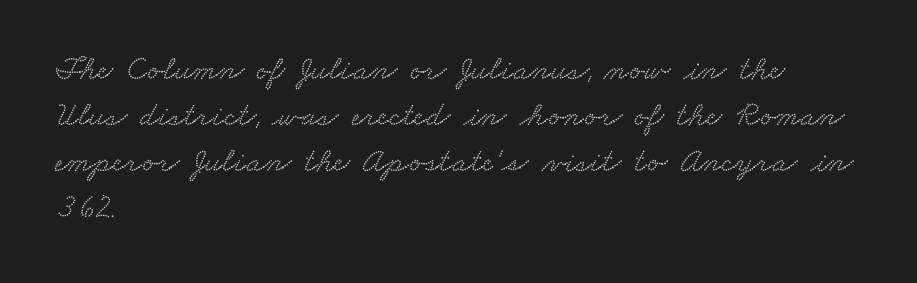
The zone under the glyphs is completely vacant. All the whitespace from short lines collects on the right. The passage shown stacks its lines at a standard gap. These lines are rendered in a variable-pitch font. The characters display serif detailing at their extremities. The line texture is even and compact thanks to regular tracking.
